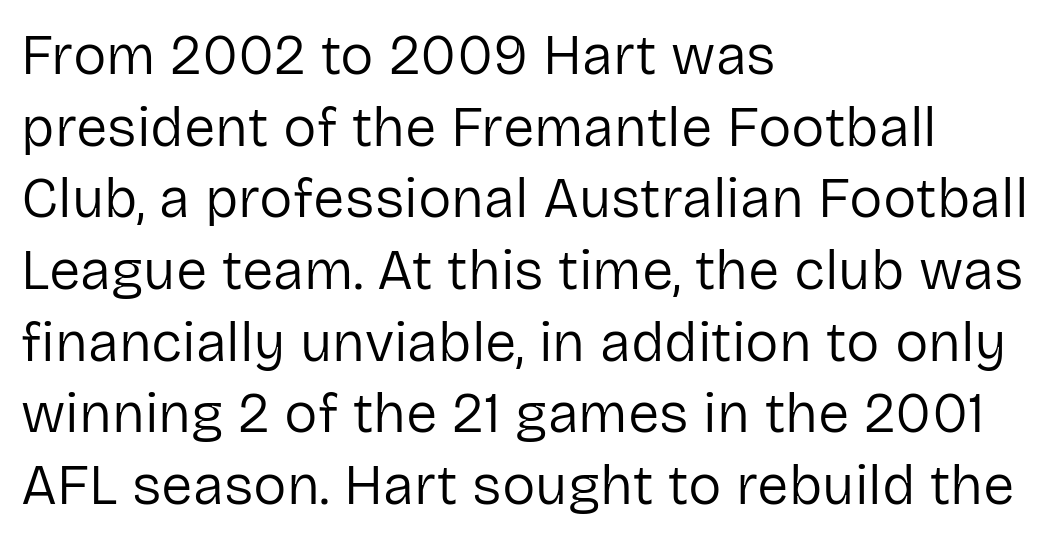
{"serif": "no", "italic": "no", "bold": "no", "weight": "regular", "width": "normal", "stroke_contrast": "low", "x_height": "medium", "monospaced": "no", "underline": "no", "align": "left", "line_spacing": "normal", "line_spacing_ratio": 1.28, "letter_spacing": "normal", "letter_spacing_em": 0.0, "glyph_px": 56}
